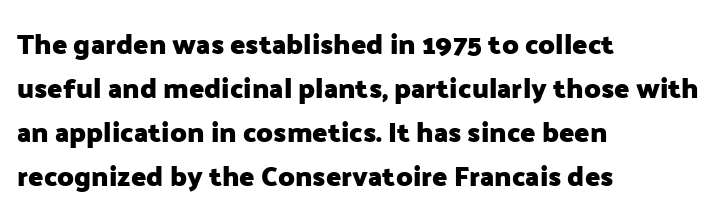
Q: Is the text bold? A: Yes.
Q: Is the text italic (slanted)? A: No, it is upright.
Q: Is the typeface a serif or a sans-serif typeface? A: Sans-serif.
Q: Is the text underlined? A: No.
Q: How is the paragraph aligned? A: Left-aligned.
Q: Is the spacing between letters normal or unusually wide? A: Normal.
Q: Is the spacing between lines tight, normal or loose? A: Normal.
Q: Width (condensed, normal, or wide)? A: Normal.
Q: Stroke contrast? A: Low.
Q: x-height? A: Medium.
Q: Monospaced? A: No.
